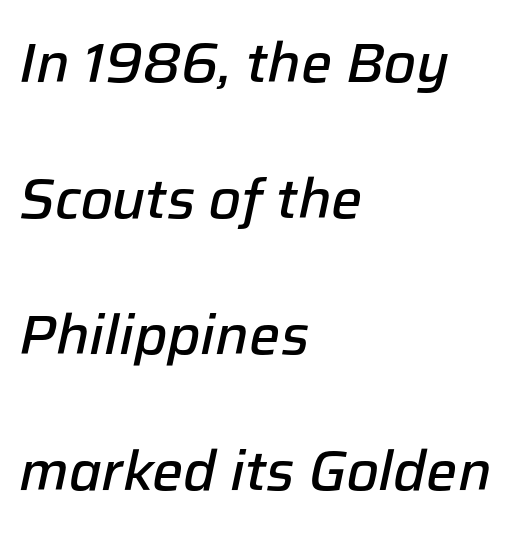
The image shows 55 px semibold type, italic (leaning right); set left-aligned, loose line spacing (2.47x), normal letter spacing, not underlined; low stroke contrast and a medium x-height.
